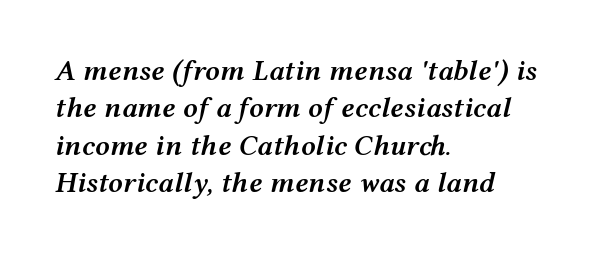
Q: Is the text bold? A: Semi-bold.
Q: Is the text italic (slanted)? A: Yes, it leans right by about 12 degrees.
Q: Is the text underlined? A: No.
Q: How is the paragraph aligned? A: Left-aligned.
Q: Is the spacing between letters normal or unusually wide? A: Normal.
Q: Is the spacing between lines tight, normal or loose? A: Normal.
Q: Width (condensed, normal, or wide)? A: Wide.
Q: Stroke contrast? A: Medium.
Q: x-height? A: Medium.
Q: Monospaced? A: No.
